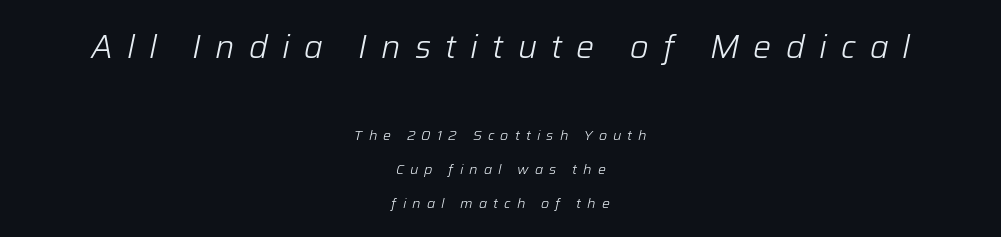
The lettering tilts uniformly, giving the passage an italic look. Line starts and ends both wander, symmetrically. Looks like regular typesetting: each glyph gets only the width it needs. Stem width sits at or under what a default text font uses. Interline gaps are noticeably wide in this sample. Has an underline been added? It has not.
